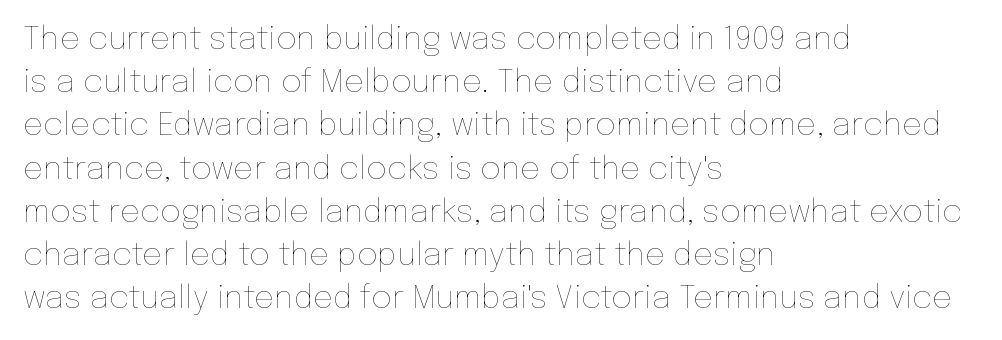
{"italic": "no", "bold": "no", "weight": "thin", "width": "normal", "stroke_contrast": "low", "x_height": "medium", "monospaced": "no", "underline": "no", "align": "left", "line_spacing": "normal", "line_spacing_ratio": 1.35, "letter_spacing": "normal", "letter_spacing_em": 0.0, "glyph_px": 32}
